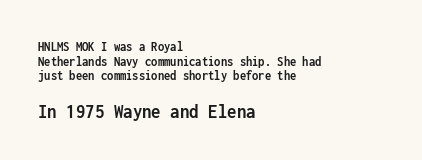
The image shows 21 px bold type, upright; set left-aligned, tight line spacing (1.05x), normal letter spacing, not underlined; the second (bottom) block is 1.5x larger.
